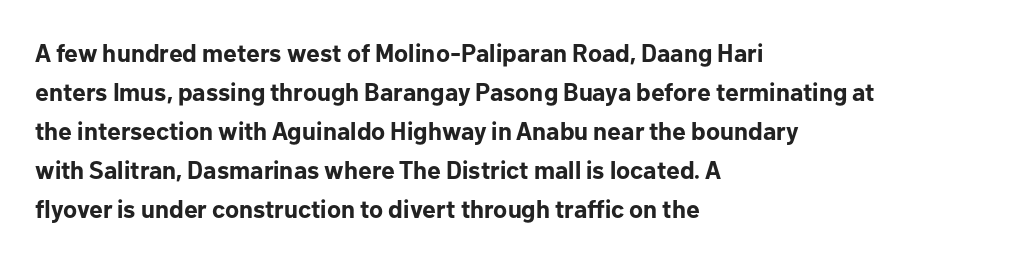
Q: Is the text bold? A: Yes.
Q: Is the text italic (slanted)? A: No, it is upright.
Q: Is the text underlined? A: No.
Q: How is the paragraph aligned? A: Left-aligned.
Q: Is the spacing between letters normal or unusually wide? A: Normal.
Q: Is the spacing between lines tight, normal or loose? A: Normal.
